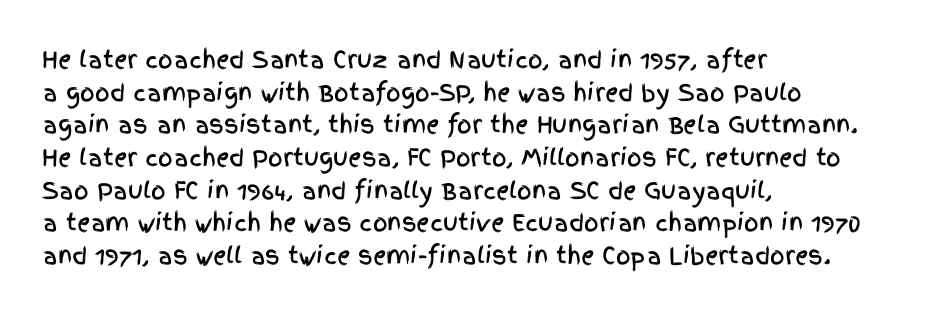
All the whitespace from short lines collects on the right. Standard letterfit; no display-style spreading of the glyphs. The area under the type is left untouched. Characters remain perfectly vertical along every line. If you measured baseline to baseline, you'd find a middling distance.
